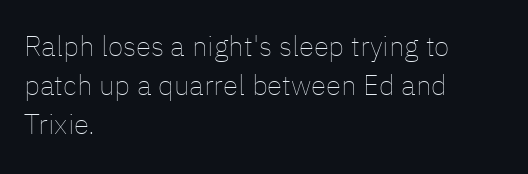
Q: Is the text bold? A: No.
Q: Is the text italic (slanted)? A: No, it is upright.
Q: Is the text underlined? A: No.
Q: How is the paragraph aligned? A: Left-aligned.
Q: Is the spacing between letters normal or unusually wide? A: Normal.
Q: Is the spacing between lines tight, normal or loose? A: Normal.
Q: Width (condensed, normal, or wide)? A: Normal.
Q: Stroke contrast? A: Low.
Q: x-height? A: Medium.
Q: Monospaced? A: No.
